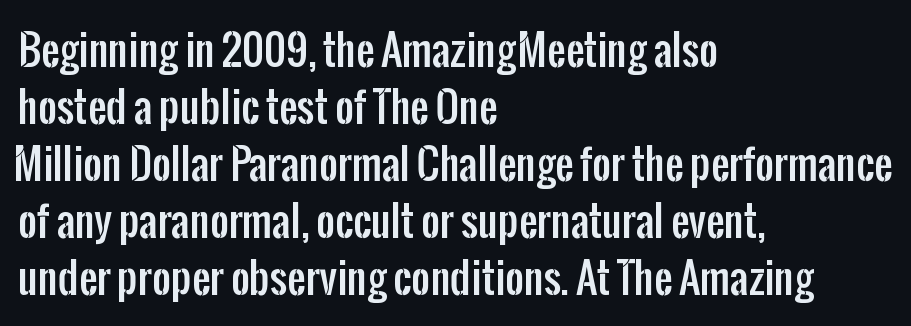
{"serif": "no", "italic": "no", "width": "condensed", "stroke_contrast": "low", "x_height": "medium", "monospaced": "no", "underline": "no", "align": "left", "line_spacing": "normal", "line_spacing_ratio": 1.39, "letter_spacing": "normal", "letter_spacing_em": 0.0, "glyph_px": 41}
